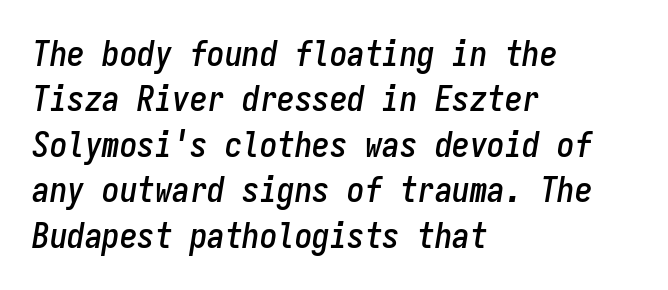
Tall strokes in this sample are angled rather than plumb. The text block is weighted toward the left margin, trailing off unevenly rightward. Observe the ordinary spacing: letters are neighbours, not strangers. Underlining? Definitely not there. A typesetter would call this monospace, since all characters share one set width. Line spacing here is normal.
